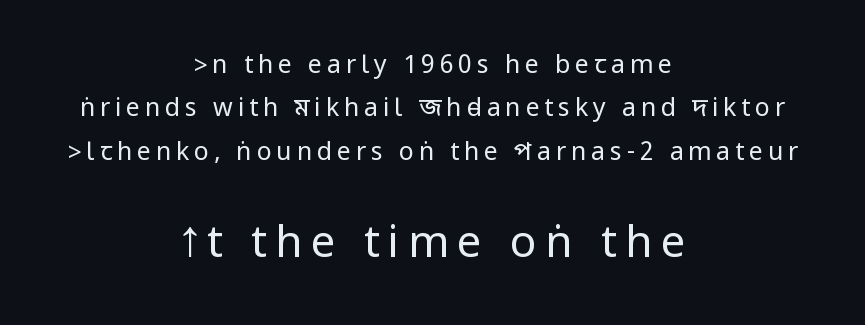
Q: Is the text bold? A: No.
Q: Is the text italic (slanted)? A: No, it is upright.
Q: Is the typeface a serif or a sans-serif typeface? A: Sans-serif.
Q: Is the text underlined? A: No.
Q: How is the paragraph aligned? A: Centered.
Q: Which block of text is set in a larger size, the first (top) or the second (bottom)? A: The second (bottom) one.
Q: Width (condensed, normal, or wide)? A: Condensed.
Q: Stroke contrast? A: Low.
